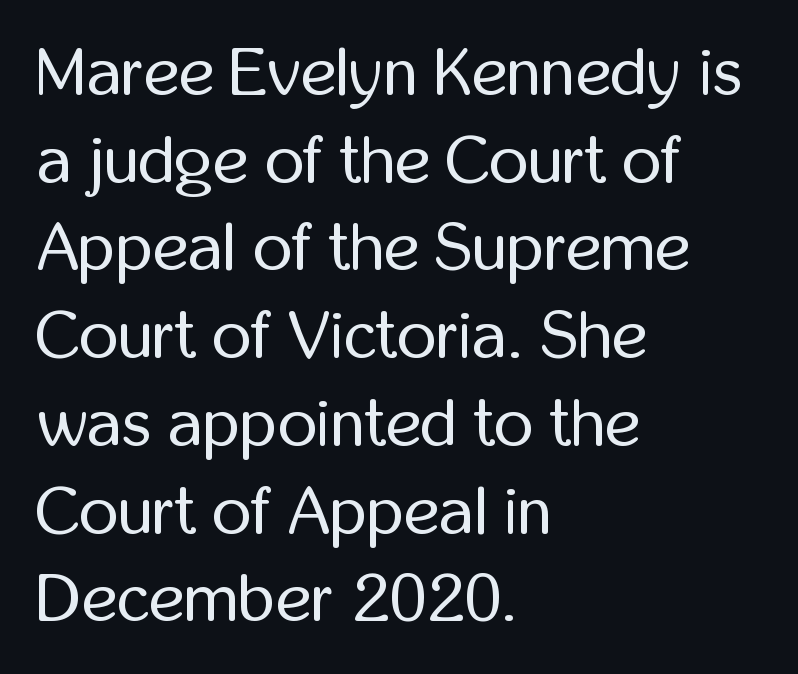
{"serif": "no", "italic": "no", "bold": "no", "weight": "regular", "width": "condensed", "stroke_contrast": "low", "x_height": "medium", "monospaced": "no", "underline": "no", "align": "left", "line_spacing": "normal", "line_spacing_ratio": 1.29, "letter_spacing": "normal", "letter_spacing_em": 0.0, "glyph_px": 68}
